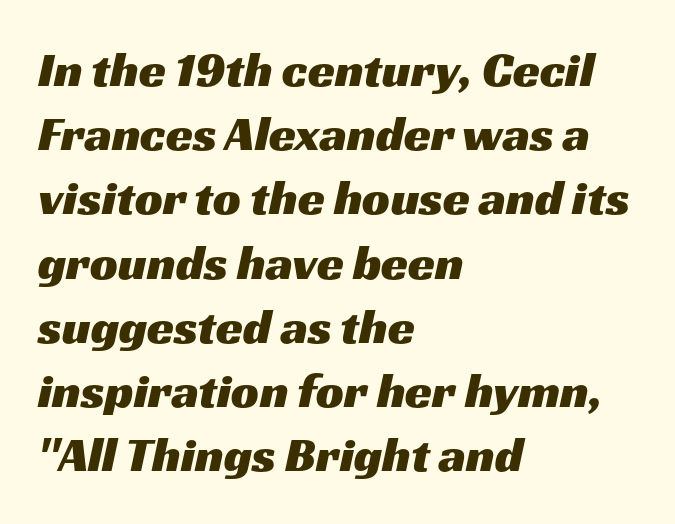
The image shows 49 px wide sans-serif type; set left-aligned, normal line spacing (1.31x), normal letter spacing, not underlined; medium stroke contrast and a medium x-height.
